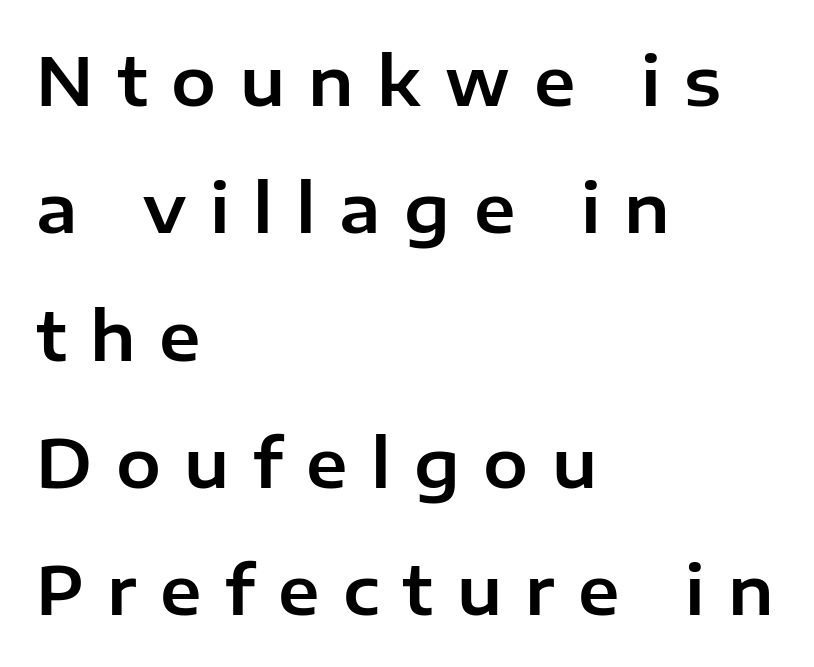
Q: Is the text italic (slanted)? A: No, it is upright.
Q: Is the typeface a serif or a sans-serif typeface? A: Sans-serif.
Q: Is the text underlined? A: No.
Q: How is the paragraph aligned? A: Left-aligned.
Q: Is the spacing between letters normal or unusually wide? A: Unusually wide.
Q: Is the spacing between lines tight, normal or loose? A: Loose.
Q: Width (condensed, normal, or wide)? A: Normal.
Q: Stroke contrast? A: Low.
Q: x-height? A: Medium.
Q: Monospaced? A: No.
